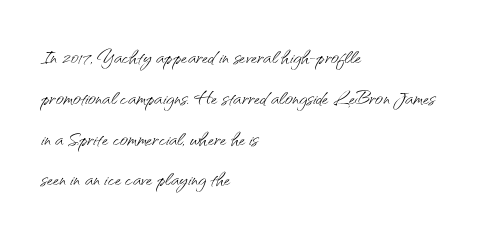
The image shows 27 px text type; set left-aligned, normal line spacing (1.51x), normal letter spacing, not underlined.
